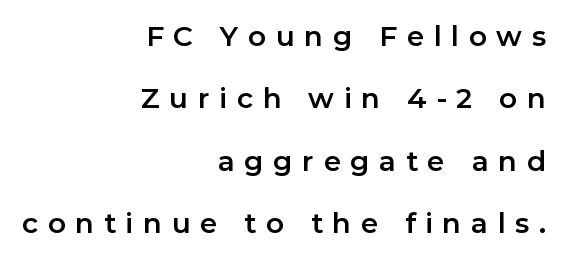
Q: Is the text italic (slanted)? A: No, it is upright.
Q: Is the typeface a serif or a sans-serif typeface? A: Sans-serif.
Q: Is the text underlined? A: No.
Q: How is the paragraph aligned? A: Right-aligned.
Q: Is the spacing between letters normal or unusually wide? A: Unusually wide.
Q: Is the spacing between lines tight, normal or loose? A: Loose.
Q: Width (condensed, normal, or wide)? A: Normal.
Q: Stroke contrast? A: Low.
Q: x-height? A: Medium.
Q: Monospaced? A: No.
